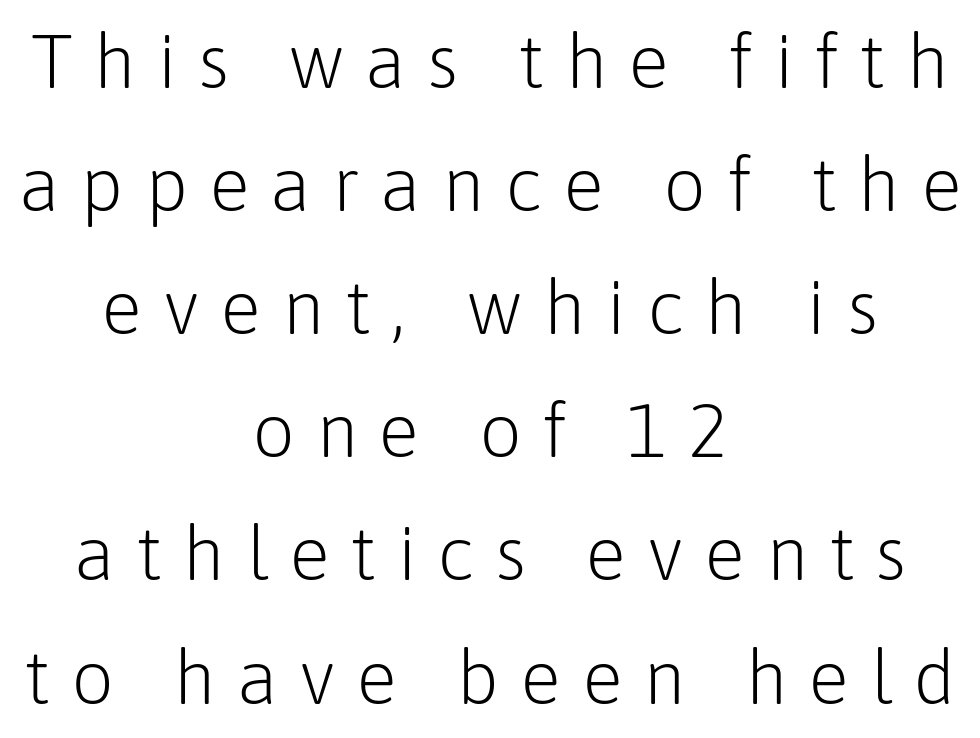
Q: Is the text bold? A: No.
Q: Is the text italic (slanted)? A: No, it is upright.
Q: Is the typeface a serif or a sans-serif typeface? A: Sans-serif.
Q: Is the text underlined? A: No.
Q: How is the paragraph aligned? A: Centered.
Q: Is the spacing between letters normal or unusually wide? A: Unusually wide.
Q: Is the spacing between lines tight, normal or loose? A: Normal.
Q: Width (condensed, normal, or wide)? A: Normal.
Q: Stroke contrast? A: Low.
Q: x-height? A: Medium.
Q: Monospaced? A: No.
